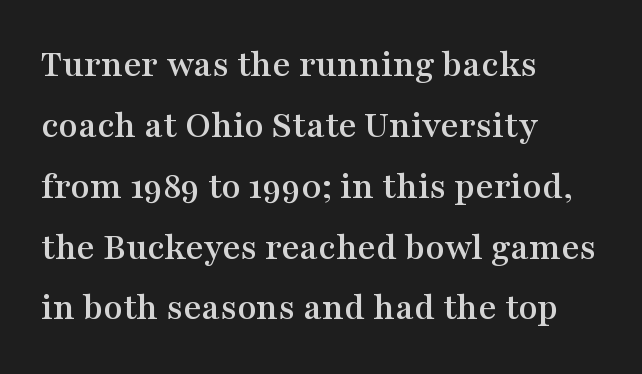
Q: Is the text italic (slanted)? A: No, it is upright.
Q: Is the typeface a serif or a sans-serif typeface? A: Serif.
Q: Is the text underlined? A: No.
Q: How is the paragraph aligned? A: Left-aligned.
Q: Is the spacing between letters normal or unusually wide? A: Normal.
Q: Is the spacing between lines tight, normal or loose? A: Normal.
Q: Width (condensed, normal, or wide)? A: Wide.
Q: Stroke contrast? A: Medium.
Q: x-height? A: Medium.
Q: Monospaced? A: No.
